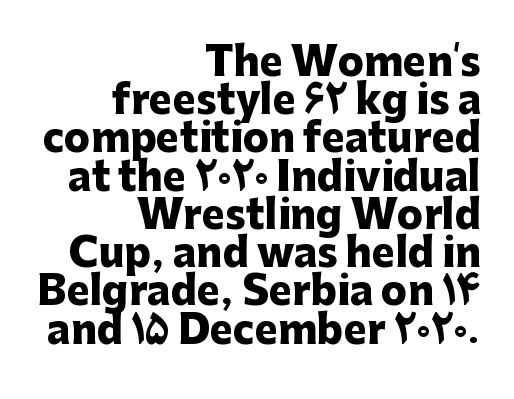
The image shows 39 px heavy sans-serif type, upright; set right-aligned, tight line spacing (0.98x), normal letter spacing, not underlined; low stroke contrast and a medium x-height.
